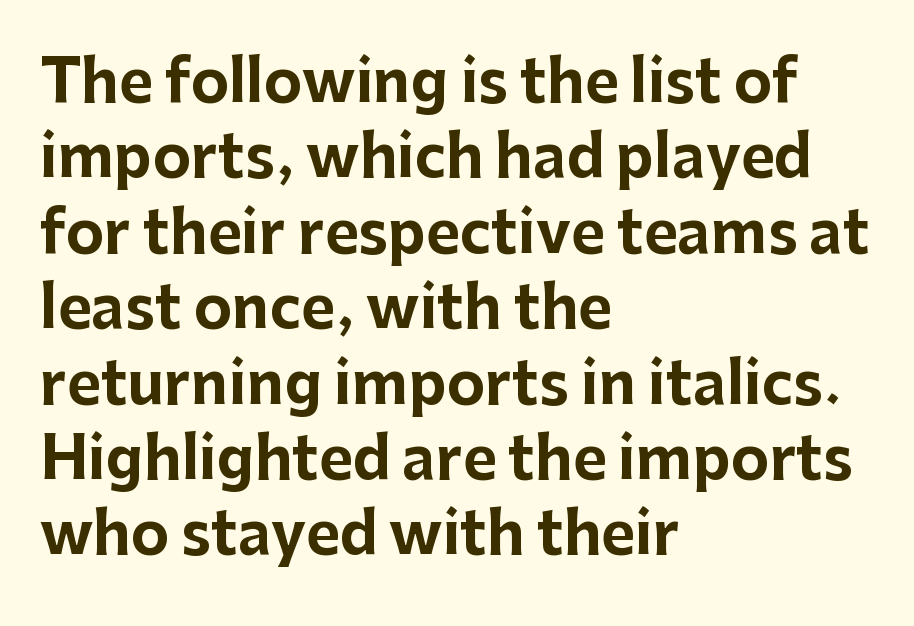
{"serif": "no", "italic": "no", "bold": "yes", "weight": "bold", "width": "normal", "stroke_contrast": "low", "x_height": "medium", "monospaced": "no", "underline": "no", "align": "left", "line_spacing": "normal", "line_spacing_ratio": 1.3, "letter_spacing": "normal", "letter_spacing_em": 0.0, "glyph_px": 58}
